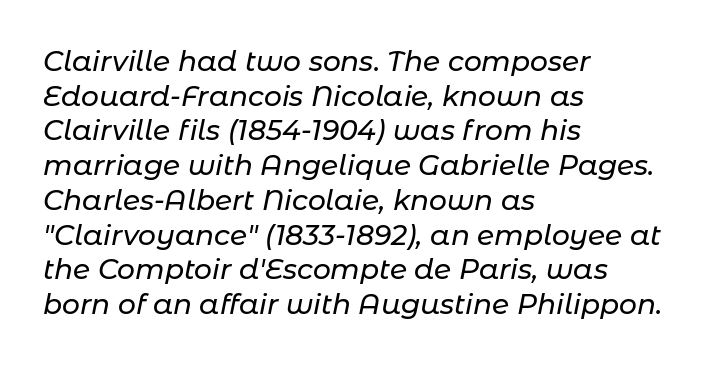
{"italic": "yes", "lean": "right", "slant_degrees": 11, "width": "normal", "stroke_contrast": "low", "x_height": "medium", "monospaced": "no", "underline": "no", "align": "left", "line_spacing_ratio": 1.24, "letter_spacing": "normal", "letter_spacing_em": 0.0, "glyph_px": 28}
